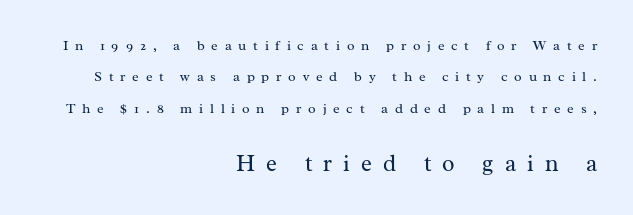
A student would notice the bottom passage is typeset larger than what precedes it. Posture: upright roman. Characters follow at a spacing far wider than the type designer built in. On a weight scale, this lands at 450 or below. The words here are not underlined. Leading is clearly above the norm, producing a sparse column.
